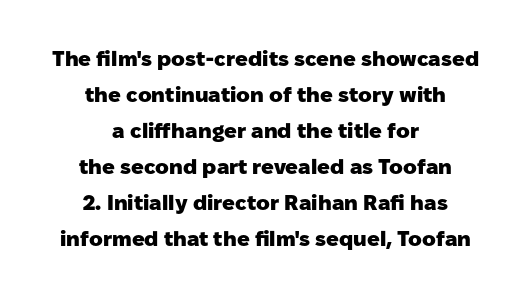
{"italic": "no", "bold": "yes", "underline": "no", "align": "center", "line_spacing_ratio": 1.71, "letter_spacing": "normal", "letter_spacing_em": 0.0, "glyph_px": 21}
